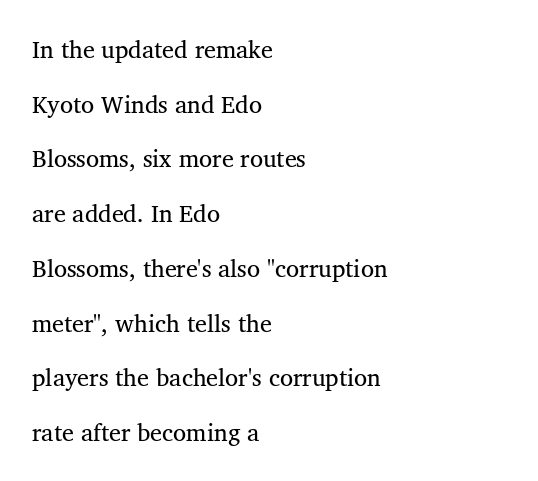
Regarding leading, the lines here are spaced well apart. Students, note that the glyphs here touch the page at normal intervals. Reading down the block, your eye returns to a fixed left position each line. The string is rendered with underlining switched off. Weight: in the light-to-regular range.
